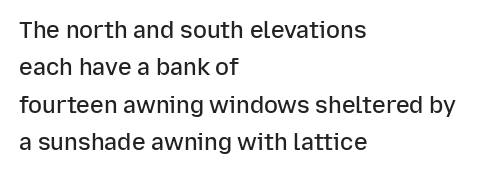
The image shows 23 px text type, upright; set left-aligned, normal line spacing (1.62x), normal letter spacing, not underlined.
